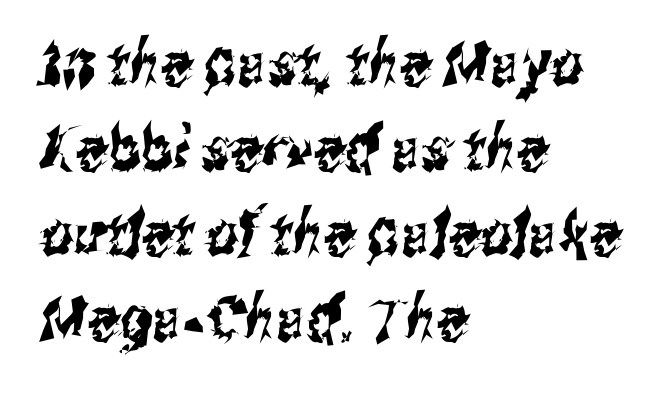
Q: Is the typeface a serif or a sans-serif typeface? A: Sans-serif.
Q: Is the text underlined? A: No.
Q: How is the paragraph aligned? A: Left-aligned.
Q: Is the spacing between letters normal or unusually wide? A: Normal.
Q: Is the spacing between lines tight, normal or loose? A: Normal.
Q: Width (condensed, normal, or wide)? A: Condensed.
Q: Stroke contrast? A: Medium.
Q: x-height? A: Medium.
Q: Monospaced? A: No.
